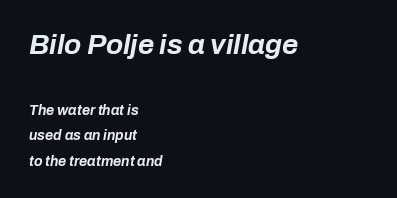
{"italic": "yes", "lean": "right", "slant_degrees": 10, "bold": "yes", "weight": "bold", "width": "normal", "stroke_contrast": "low", "x_height": "medium", "monospaced": "no", "underline": "no", "align": "left", "line_spacing_ratio": 1.81, "letter_spacing": "normal", "letter_spacing_em": 0.0, "larger_block": "first", "size_ratio": 2.0, "glyph_px": 28}
